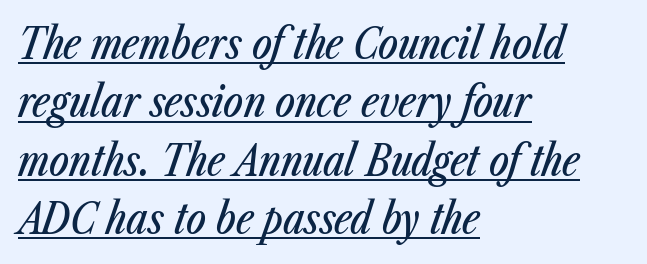
{"italic": "yes", "lean": "right", "slant_degrees": 23, "width": "condensed", "stroke_contrast": "low", "x_height": "medium", "monospaced": "no", "underline": "yes", "align": "left", "line_spacing": "normal", "line_spacing_ratio": 1.39, "letter_spacing": "normal", "letter_spacing_em": 0.0, "glyph_px": 42}
